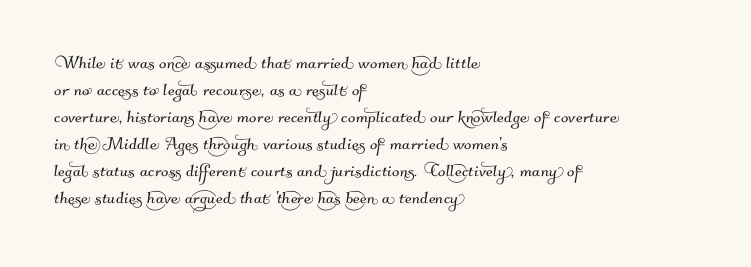
Q: Is the text underlined? A: No.
Q: How is the paragraph aligned? A: Left-aligned.
Q: Is the spacing between letters normal or unusually wide? A: Normal.
